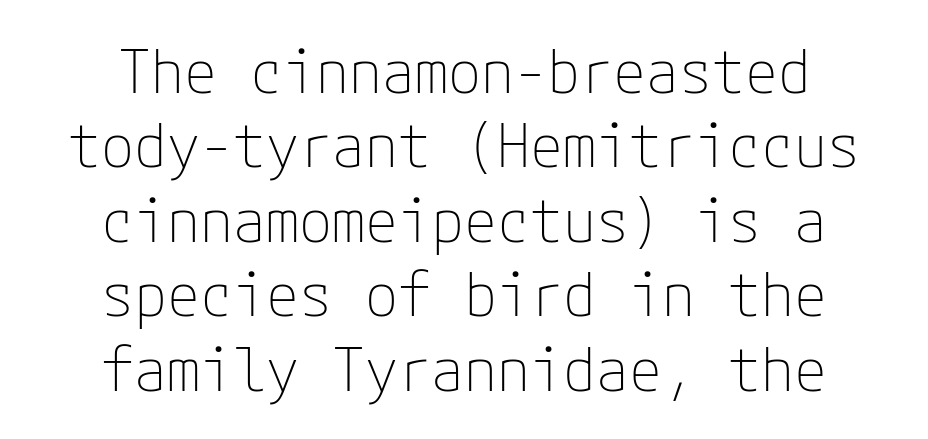
{"serif": "no", "italic": "no", "bold": "no", "weight": "thin", "width": "normal", "stroke_contrast": "low", "x_height": "medium", "underline": "no", "align": "center", "line_spacing_ratio": 1.24, "letter_spacing": "normal", "letter_spacing_em": 0.0, "glyph_px": 60}
